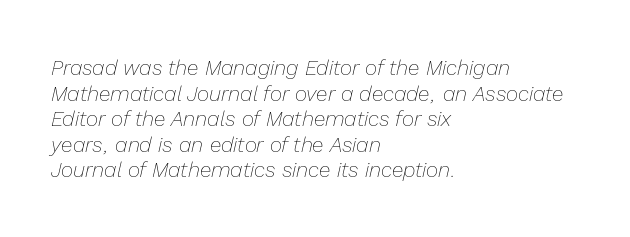
The image shows 21 px text type, italic (leaning right); set left-aligned, line spacing 1.22x, normal letter spacing, not underlined.
